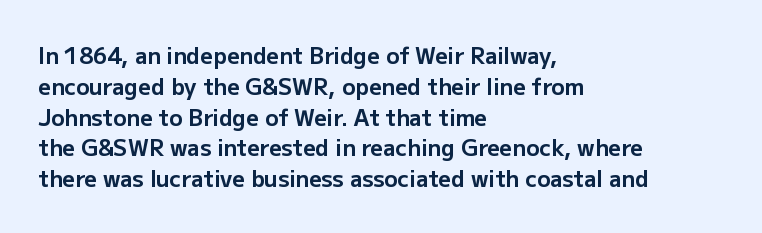
The image shows 22 px bold type, upright; set left-aligned, normal line spacing (1.4x), normal letter spacing, not underlined.
